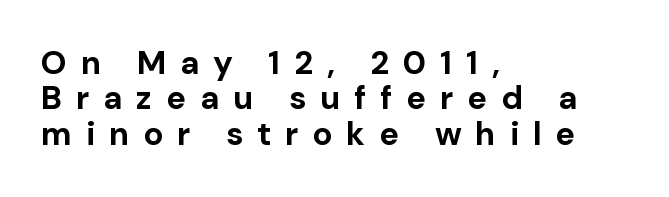
The lines are packed closely together with very little leading. Every row of glyphs begins at an identical x-position on the left. The letters advance in unequal steps, a hallmark of proportional type. Notice how thick the strokes are: this is what a full bold looks like. These lines were composed using upright roman letters.
